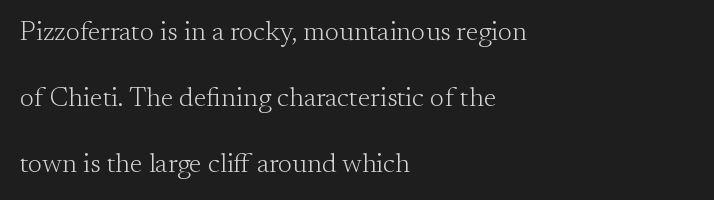
There is no visible air inserted between adjacent glyphs. A roman cut, with each character standing at attention. Each stroke keeps to a modest, everyday thickness or less. Rows of type keep a wide berth in the vertical direction.
